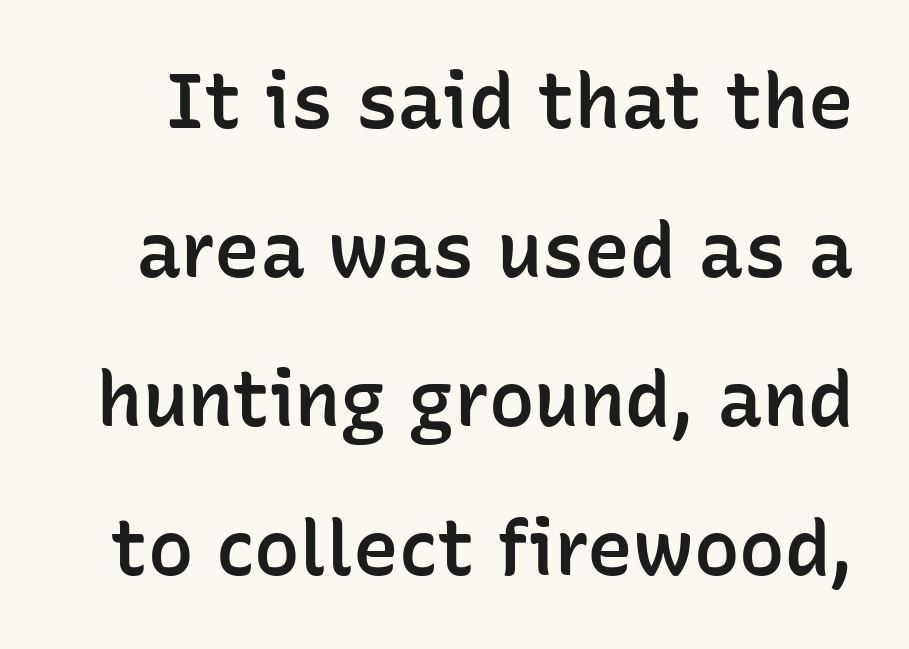
The image shows 76 px semibold sans-serif type, upright; set loose line spacing (1.96x), normal letter spacing, not underlined; low stroke contrast and a medium x-height.
